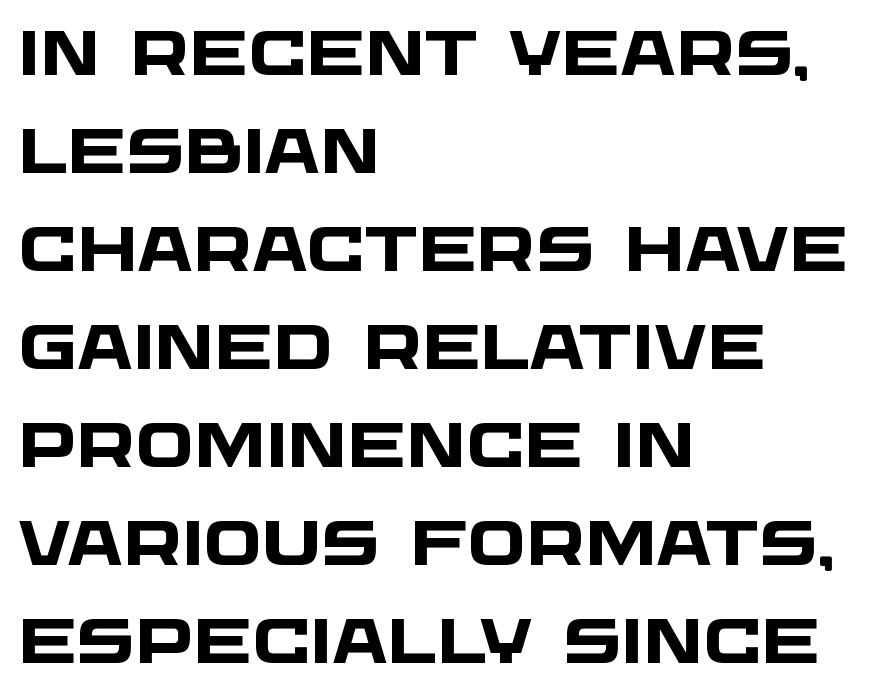
Rule under the text: the space is simply empty. Is this a fixed-width face? No — the glyphs have proportional, varying widths. Students, this is bold: see how much ink each stroke carries. Nothing unusual about the tracking: characters are spaced as the font intends. The block of text has a typical density, with ordinary space between rows.
